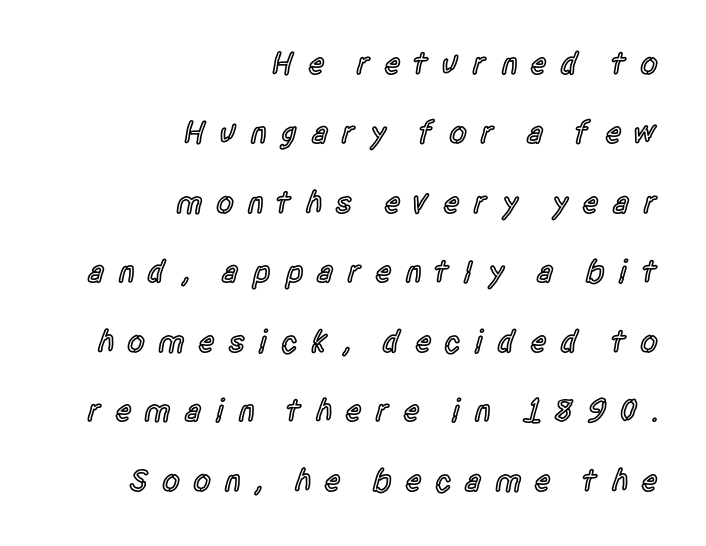
The image shows 32 px semibold, condensed sans-serif type; set right-aligned, loose line spacing (2.17x), unusually wide letter spacing (+0.4 em), not underlined; a large x-height.
